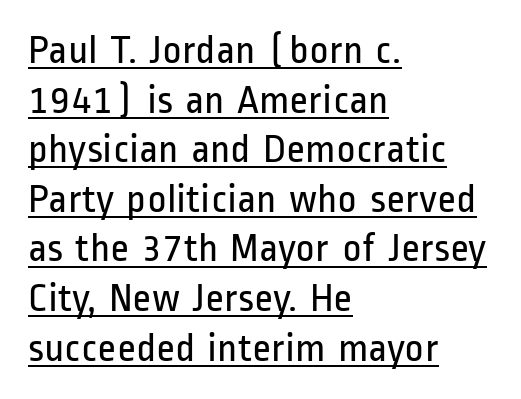
Q: Is the text bold? A: No.
Q: Is the text italic (slanted)? A: No, it is upright.
Q: Is the typeface a serif or a sans-serif typeface? A: Sans-serif.
Q: Is the text underlined? A: Yes.
Q: How is the paragraph aligned? A: Left-aligned.
Q: Is the spacing between letters normal or unusually wide? A: Normal.
Q: Width (condensed, normal, or wide)? A: Condensed.
Q: Stroke contrast? A: Low.
Q: x-height? A: Medium.
Q: Monospaced? A: No.
